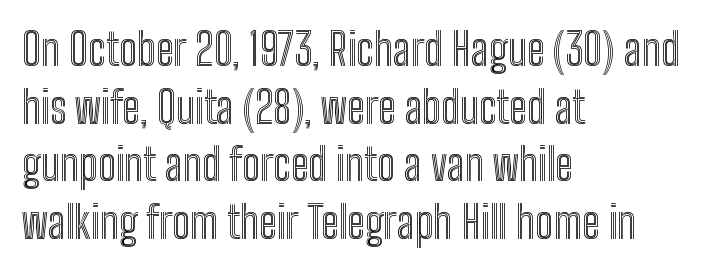
Q: Is the text italic (slanted)? A: No, it is upright.
Q: Is the text underlined? A: No.
Q: How is the paragraph aligned? A: Left-aligned.
Q: Is the spacing between letters normal or unusually wide? A: Normal.
Q: Is the spacing between lines tight, normal or loose? A: Normal.
Q: Width (condensed, normal, or wide)? A: Condensed.
Q: x-height? A: Medium.
Q: Monospaced? A: No.
